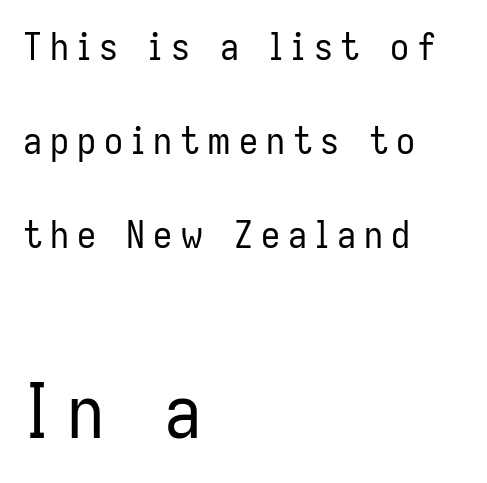
The passage shown is typed in a proportional face where columns would drift. The rendering inserts visible extra space after every character. A student would notice the bottom passage is typeset larger than what precedes it. Are there feet on the stems? There aren't — it's a sans. Stroke thickness stays within the range of a standard reading face or lighter. Every character sits straight up, as roman type does.
